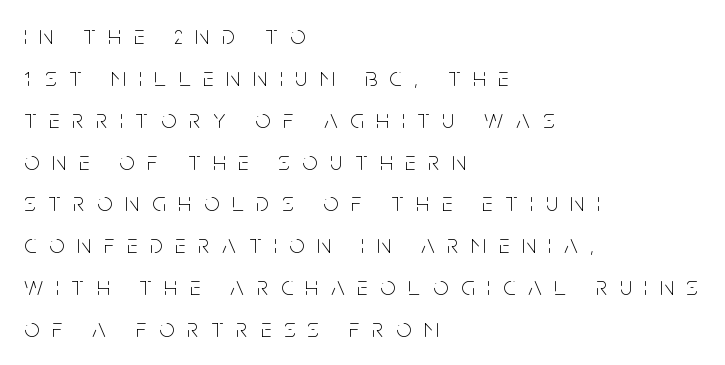
The image shows 27 px text type, upright; set left-aligned, normal line spacing (1.55x), unusually wide letter spacing (+0.47 em), not underlined.
